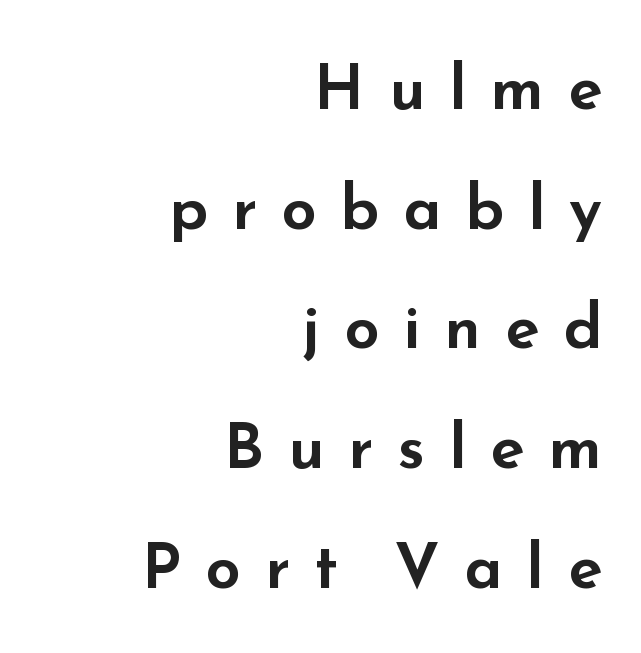
The image shows 63 px wide sans-serif type, upright; set right-aligned, loose line spacing (1.9x), unusually wide letter spacing (+0.38 em), not underlined; low stroke contrast and a small x-height.
